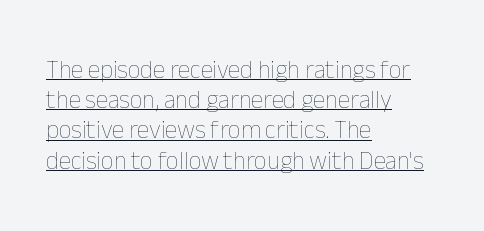
Vertical strokes here are truly vertical. Every word sits above its own underline. Vertical stems look standard width or narrower in stroke. The typesetter chose a ragged-right arrangement here. Spacing between characters is what you'd get straight out of the box.
